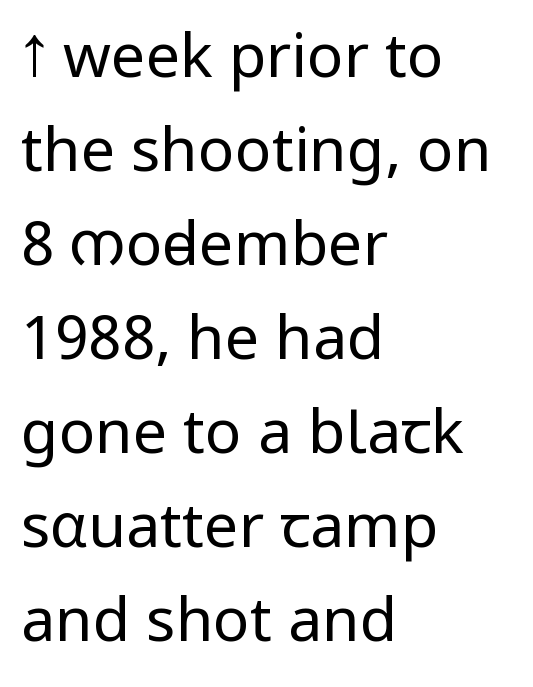
The image shows 61 px regular-weight, condensed sans-serif type, upright; set left-aligned, normal line spacing (1.54x), normal letter spacing, not underlined; low stroke contrast.
